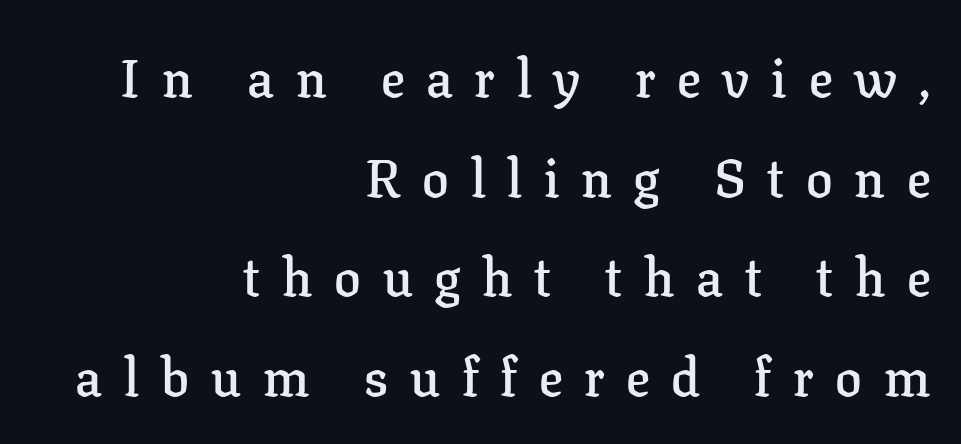
The image shows 53 px semibold serif type, upright; set right-aligned, line spacing 1.88x, unusually wide letter spacing (+0.41 em), not underlined; low stroke contrast and a medium x-height.
